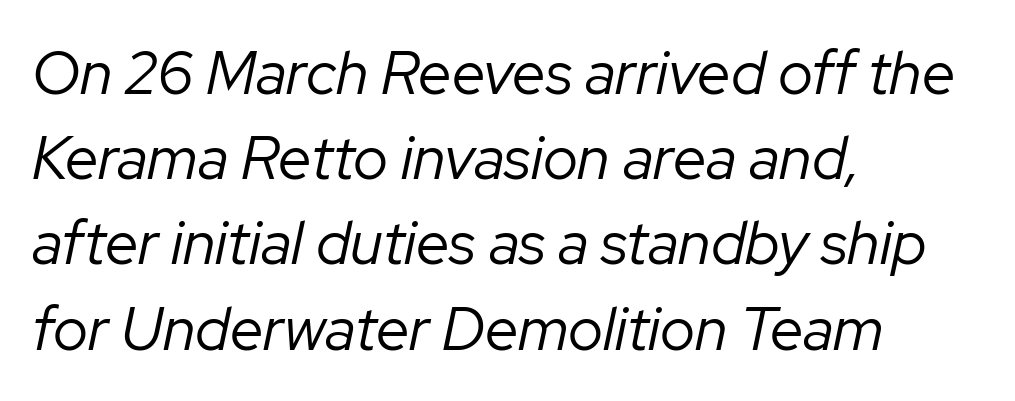
{"italic": "yes", "lean": "right", "slant_degrees": 12, "bold": "no", "weight": "regular", "width": "normal", "stroke_contrast": "low", "x_height": "medium", "monospaced": "no", "underline": "no", "align": "left", "line_spacing": "normal", "line_spacing_ratio": 1.42, "letter_spacing": "normal", "letter_spacing_em": 0.0, "glyph_px": 60}
